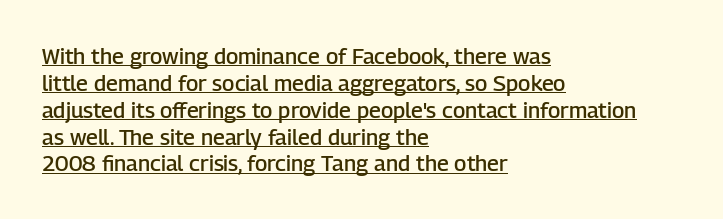
The image shows 22 px text type, upright; set left-aligned, line spacing 1.22x, normal letter spacing, underlined.
